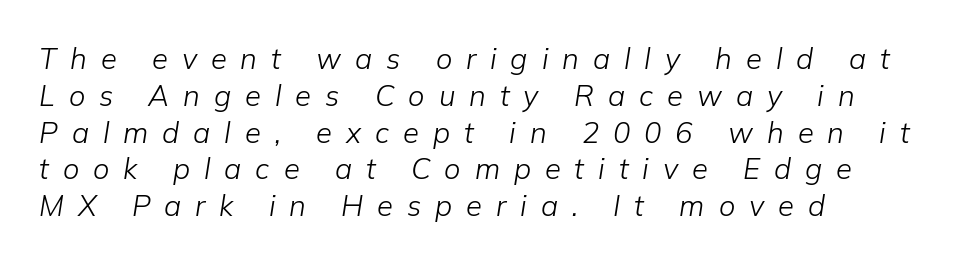
Q: Is the text bold? A: No.
Q: Is the text italic (slanted)? A: Yes, it leans right by about 9 degrees.
Q: Is the text underlined? A: No.
Q: How is the paragraph aligned? A: Left-aligned.
Q: Is the spacing between letters normal or unusually wide? A: Unusually wide.
Q: Is the spacing between lines tight, normal or loose? A: Normal.
Q: Width (condensed, normal, or wide)? A: Normal.
Q: Stroke contrast? A: Low.
Q: x-height? A: Medium.
Q: Monospaced? A: No.
